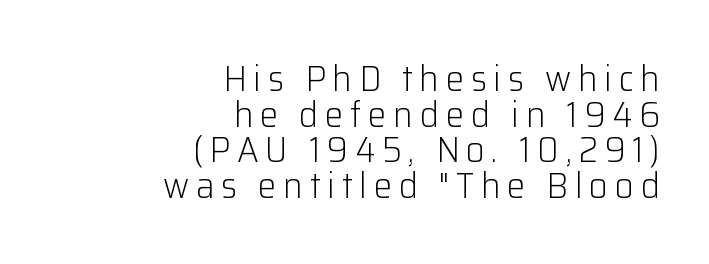
The space between consecutive lines is stingy. Reading down the block, your eye finds every line finishing at a fixed right position. Unmarked baselines from the first word to the last. Unbolded letterforms with no extra heft. Proportional: the letters do not fall into vertical columns.
